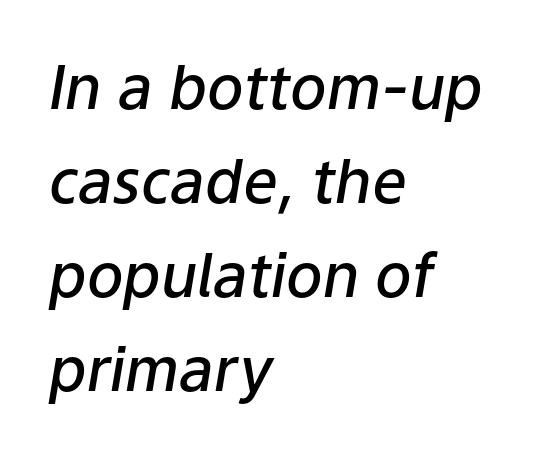
The line-height multiplier appears to be the usual default. The rag falls on the right side of this text block. You can tell it's italic because the verticals aren't actually vertical. The letters advance in unequal steps, a hallmark of proportional type. The string is rendered with underlining switched off. Glyph-to-glyph distance matches everyday printed text.
